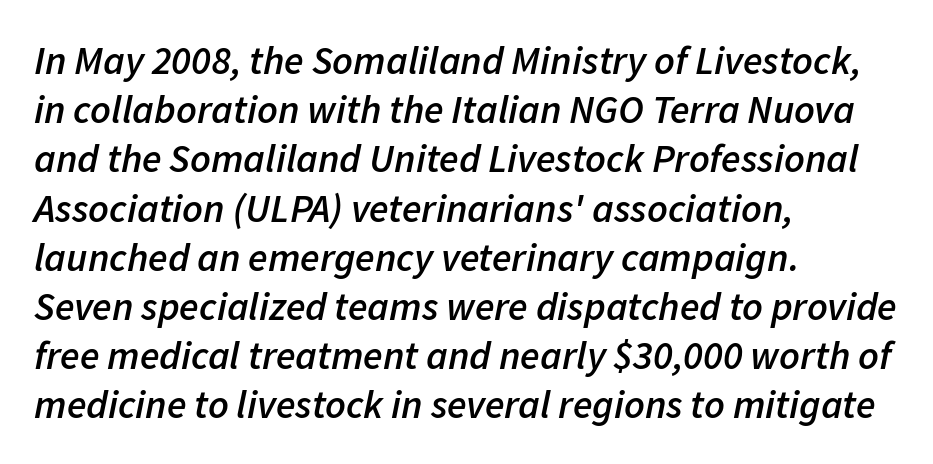
{"italic": "yes", "lean": "right", "slant_degrees": 11, "bold": "semi", "weight": "semibold", "width": "normal", "stroke_contrast": "low", "x_height": "medium", "monospaced": "no", "underline": "no", "align": "left", "line_spacing_ratio": 1.23, "letter_spacing": "normal", "letter_spacing_em": 0.0, "glyph_px": 40}
